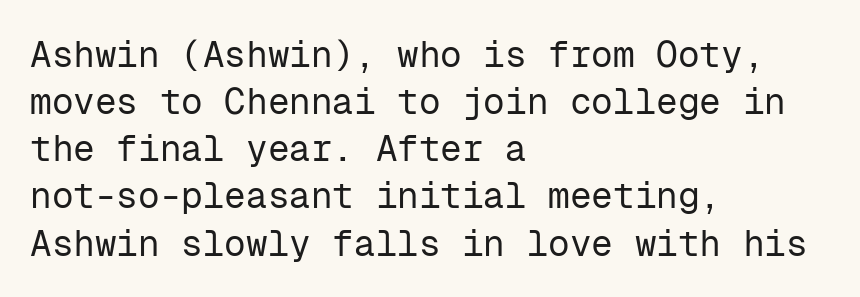
The image shows 36 px regular-weight sans-serif type, upright, monospaced; set left-aligned, normal line spacing (1.31x), normal letter spacing, not underlined; low stroke contrast and a medium x-height.
